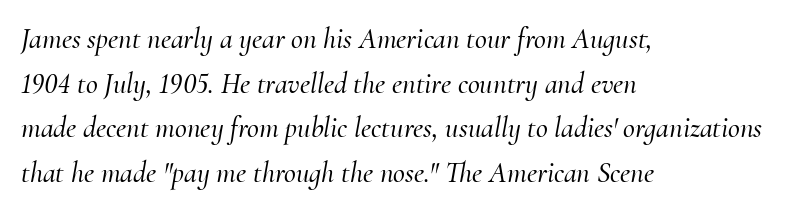
Q: Is the text italic (slanted)? A: Yes, it leans right by about 10 degrees.
Q: Is the typeface a serif or a sans-serif typeface? A: Serif.
Q: Is the text underlined? A: No.
Q: How is the paragraph aligned? A: Left-aligned.
Q: Is the spacing between letters normal or unusually wide? A: Normal.
Q: Is the spacing between lines tight, normal or loose? A: Normal.
Q: Width (condensed, normal, or wide)? A: Normal.
Q: Stroke contrast? A: Medium.
Q: x-height? A: Small.
Q: Monospaced? A: No.
